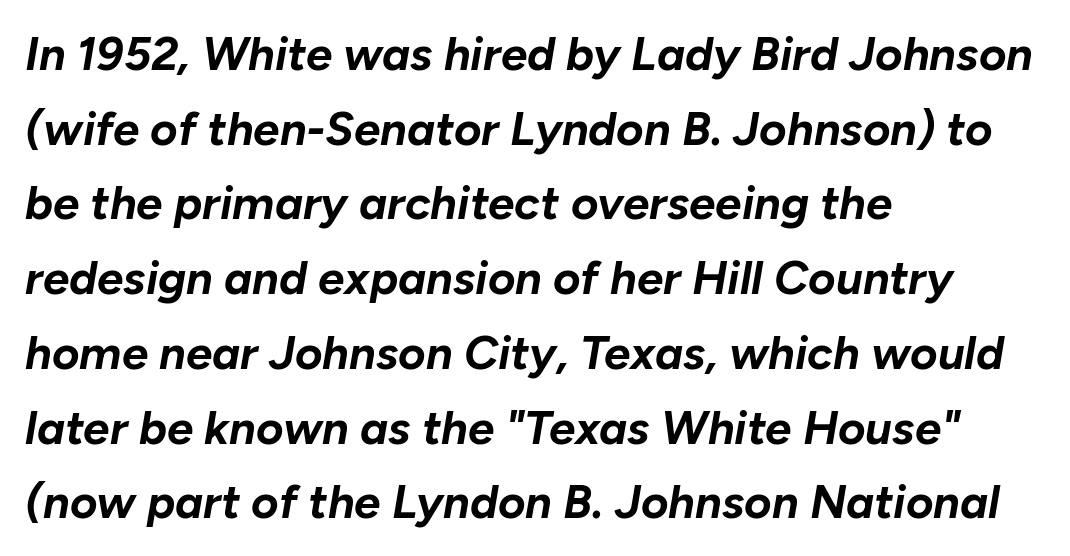
Q: Is the text bold? A: Yes.
Q: Is the text italic (slanted)? A: Yes, it leans right by about 10 degrees.
Q: Is the text underlined? A: No.
Q: How is the paragraph aligned? A: Left-aligned.
Q: Is the spacing between letters normal or unusually wide? A: Normal.
Q: Is the spacing between lines tight, normal or loose? A: Normal.
Q: Width (condensed, normal, or wide)? A: Normal.
Q: Stroke contrast? A: Low.
Q: x-height? A: Medium.
Q: Monospaced? A: No.
